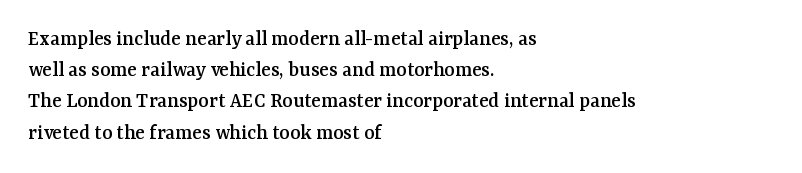
Q: Is the text italic (slanted)? A: No, it is upright.
Q: Is the text underlined? A: No.
Q: How is the paragraph aligned? A: Left-aligned.
Q: Is the spacing between letters normal or unusually wide? A: Normal.
Q: Is the spacing between lines tight, normal or loose? A: Normal.
